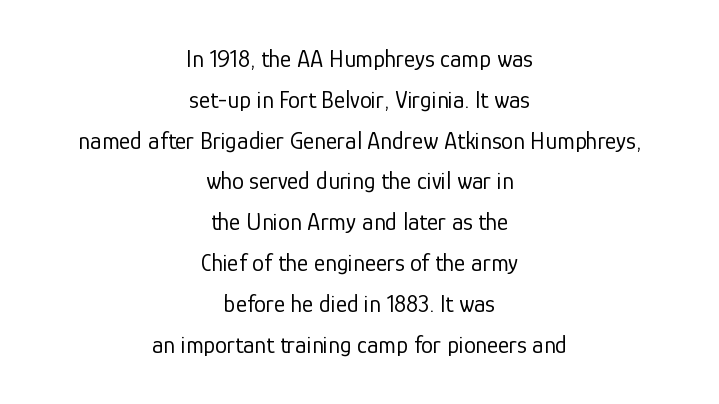
Weight: not bold — regular or lighter. Is there much room between lines? A standard amount, neither cramped nor airy. Every row of glyphs is offset so its center matches the block's center. This rendering features lettering with no underline. When letters stand straight like this, we call the style roman or upright. Nobody touched the tracking dial on this one.
